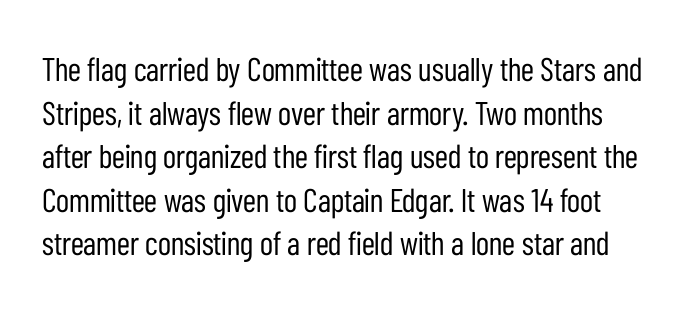
{"serif": "no", "italic": "no", "bold": "no", "weight": "regular", "width": "condensed", "stroke_contrast": "low", "x_height": "medium", "monospaced": "no", "underline": "no", "line_spacing": "normal", "line_spacing_ratio": 1.32, "letter_spacing": "normal", "letter_spacing_em": 0.0, "glyph_px": 33}
